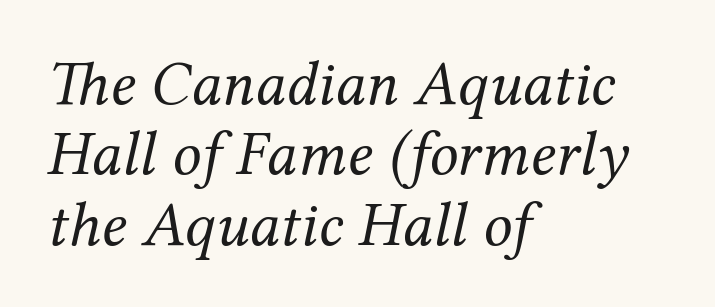
Q: Is the text bold? A: No.
Q: Is the text italic (slanted)? A: Yes, it leans right by about 12 degrees.
Q: Is the typeface a serif or a sans-serif typeface? A: Serif.
Q: Is the text underlined? A: No.
Q: How is the paragraph aligned? A: Left-aligned.
Q: Is the spacing between letters normal or unusually wide? A: Normal.
Q: Is the spacing between lines tight, normal or loose? A: Tight.
Q: Width (condensed, normal, or wide)? A: Normal.
Q: Stroke contrast? A: Medium.
Q: x-height? A: Medium.
Q: Monospaced? A: No.
